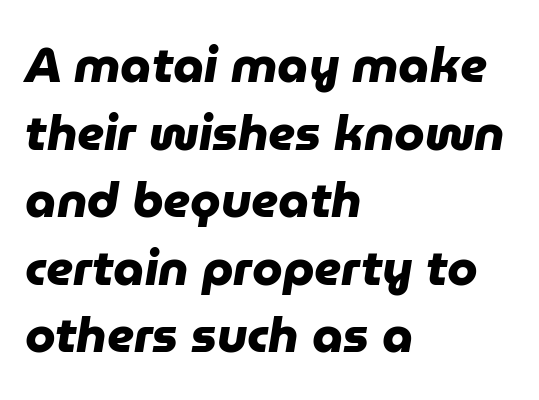
{"serif": "no", "bold": "yes", "weight": "heavy", "width": "normal", "stroke_contrast": "low", "x_height": "medium", "monospaced": "no", "underline": "no", "align": "left", "line_spacing": "normal", "line_spacing_ratio": 1.38, "letter_spacing": "normal", "letter_spacing_em": 0.0, "glyph_px": 49}
